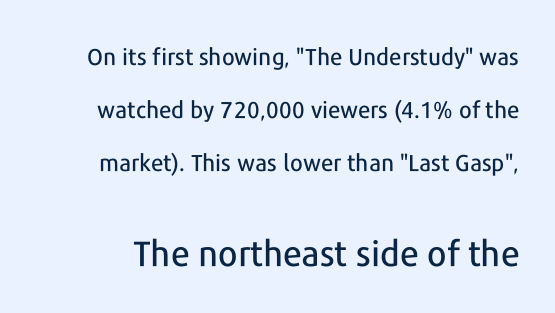
The image shows 35 px sans-serif type, upright; set loose line spacing (2.3x), normal letter spacing, not underlined; the second (bottom) block is 1.52x larger; low stroke contrast and a medium x-height.
